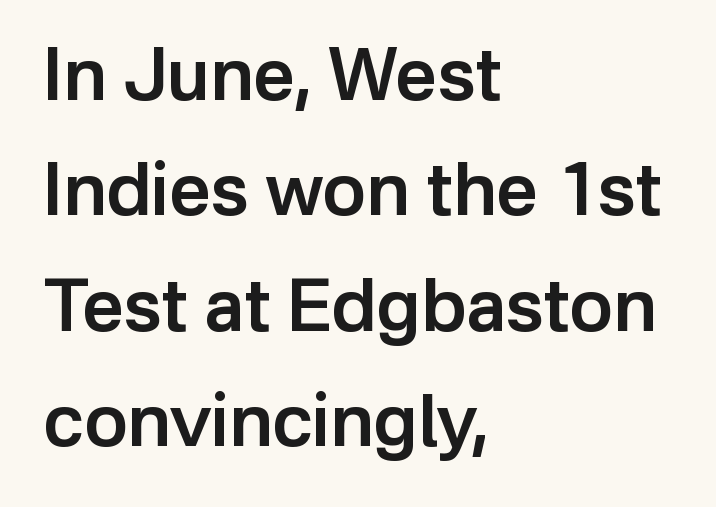
Each glyph is drawn with semibold strokes, heavier than normal yet not fully bold. A student would call this left alignment; a typographer would say flush left, rag right. Bare-footed words on every line. If you measured baseline to baseline, you'd find a middling distance. The typeface chosen for these lines omits serifs.
